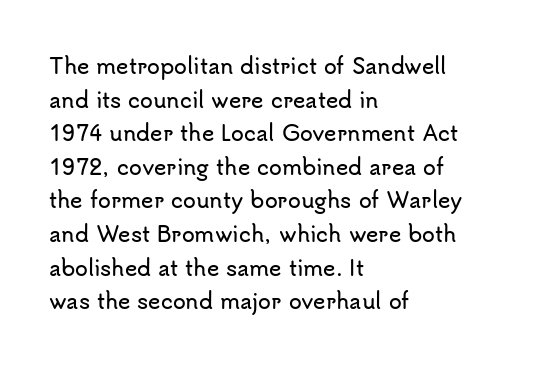
The image shows 21 px text type, upright; set left-aligned, normal line spacing (1.6x), normal letter spacing, not underlined.
